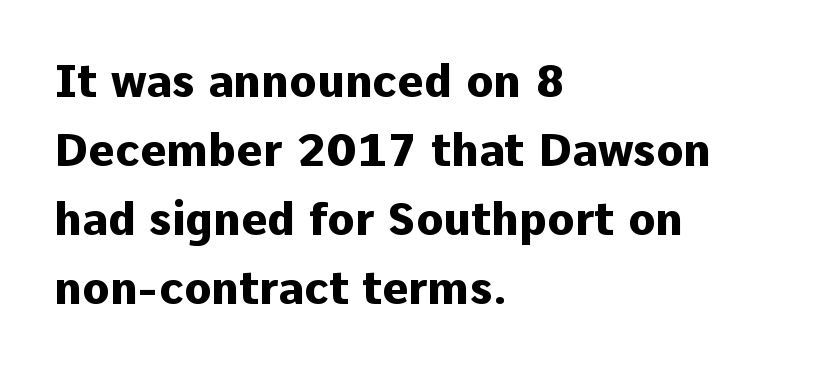
{"serif": "no", "italic": "no", "bold": "yes", "weight": "heavy", "width": "normal", "stroke_contrast": "low", "x_height": "medium", "monospaced": "no", "underline": "no", "align": "left", "line_spacing": "normal", "line_spacing_ratio": 1.53, "letter_spacing": "normal", "letter_spacing_em": 0.0, "glyph_px": 45}
